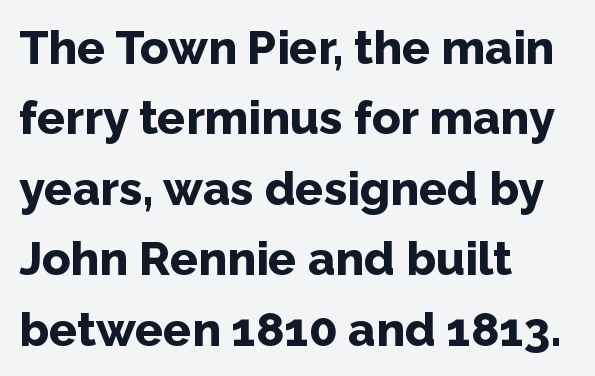
{"serif": "no", "italic": "no", "bold": "yes", "weight": "bold", "width": "normal", "stroke_contrast": "low", "x_height": "medium", "monospaced": "no", "underline": "no", "align": "left", "line_spacing": "normal", "line_spacing_ratio": 1.5, "letter_spacing": "normal", "letter_spacing_em": 0.0, "glyph_px": 47}
